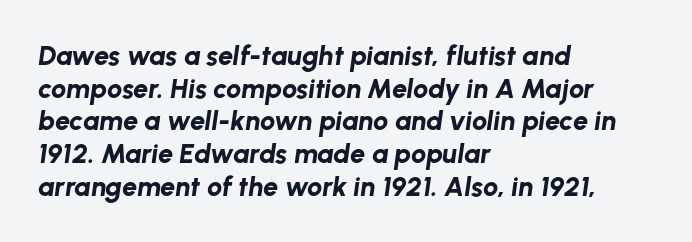
Q: Is the text bold? A: Yes.
Q: Is the text italic (slanted)? A: Yes, it leans right by about 8 degrees.
Q: Is the text underlined? A: No.
Q: How is the paragraph aligned? A: Left-aligned.
Q: Is the spacing between letters normal or unusually wide? A: Normal.
